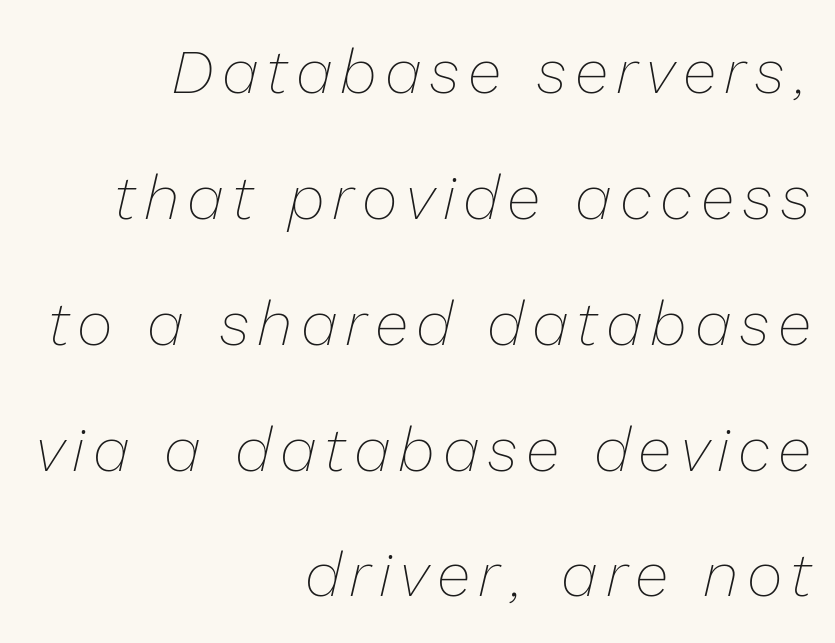
Italic? Definitely — the glyphs are oblique. The passage shown stacks its lines with a broad gap. In CSS terms this would be text-align: right. These lines are rendered in a variable-pitch font. The weight would be labelled regular, book, light, or lighter still.
